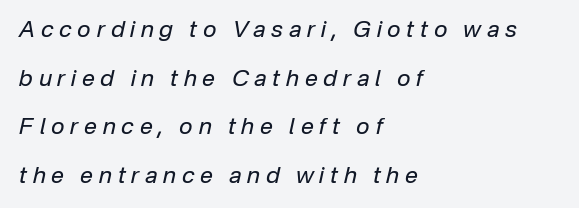
The image shows 23 px text type, italic (leaning right); set left-aligned, loose line spacing (2.11x), unusually wide letter spacing (+0.25 em), not underlined.
